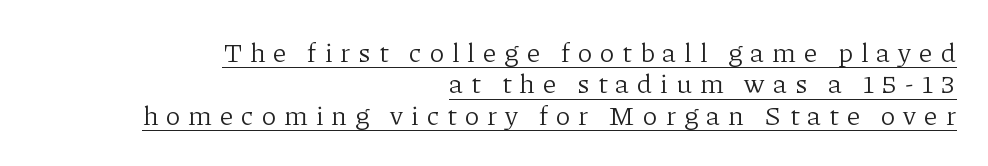
The image shows 27 px text type, upright; set right-aligned, line spacing 1.16x, unusually wide letter spacing (+0.29 em), underlined.
